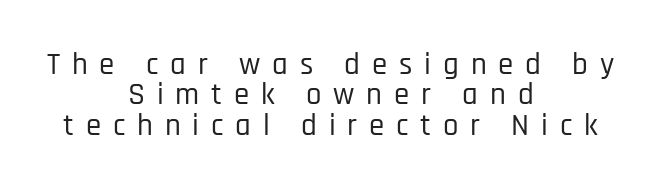
Q: Is the text italic (slanted)? A: No, it is upright.
Q: Is the typeface a serif or a sans-serif typeface? A: Sans-serif.
Q: Is the text underlined? A: No.
Q: How is the paragraph aligned? A: Centered.
Q: Is the spacing between letters normal or unusually wide? A: Unusually wide.
Q: Is the spacing between lines tight, normal or loose? A: Tight.
Q: Width (condensed, normal, or wide)? A: Condensed.
Q: Stroke contrast? A: Low.
Q: x-height? A: Large.
Q: Monospaced? A: No.
